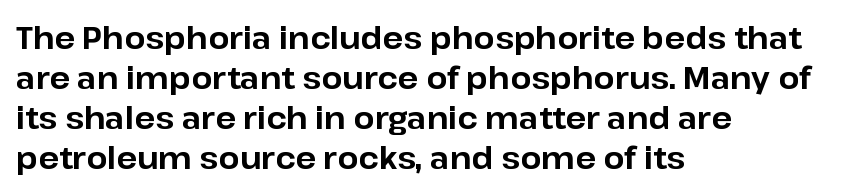
Is there much room between lines? A standard amount, neither cramped nor airy. Tall strokes in this sample are plumb rather than angled. Here the glyphs are tracked normally, forming tight word shapes. Plenty of ink on the page — the face is bold.
